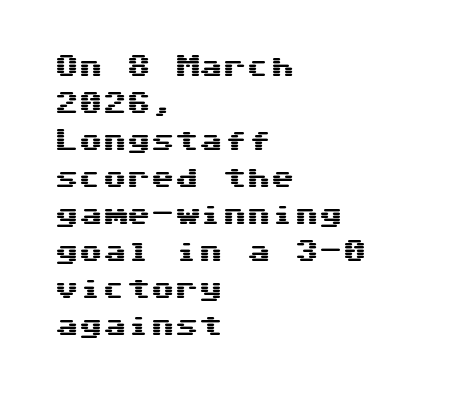
This is roman type, the default non-slanted kind. The lines in this sample share a left origin and differ only in where they stop. Glance below the letters and you will spot only blank space. The line-height multiplier appears to be the usual default. No extra tracking has been applied to these lines.
